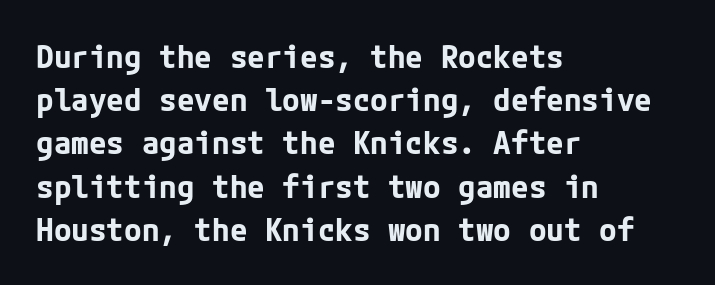
The image shows 32 px bold sans-serif type, upright; set left-aligned, normal line spacing (1.35x), normal letter spacing, not underlined; low stroke contrast and a medium x-height.
